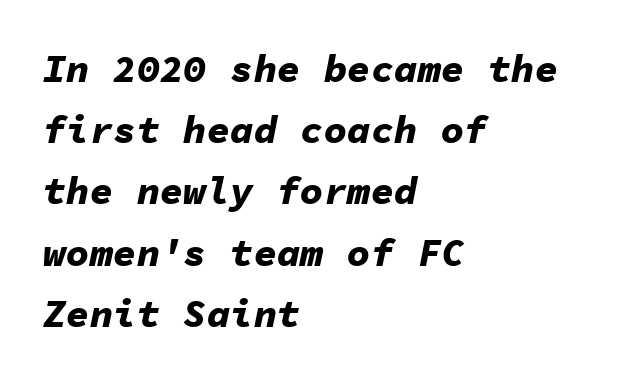
{"italic": "yes", "lean": "right", "slant_degrees": 11, "bold": "yes", "weight": "bold", "width": "normal", "stroke_contrast": "low", "x_height": "medium", "monospaced": "yes", "underline": "no", "align": "left", "line_spacing": "normal", "line_spacing_ratio": 1.57, "letter_spacing": "normal", "letter_spacing_em": 0.0, "glyph_px": 39}
